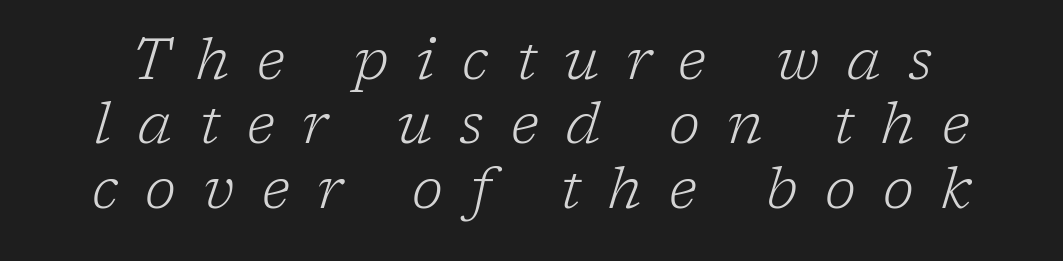
Q: Is the text bold? A: No.
Q: Is the text italic (slanted)? A: Yes, it leans right by about 17 degrees.
Q: Is the typeface a serif or a sans-serif typeface? A: Serif.
Q: Is the text underlined? A: No.
Q: Is the spacing between letters normal or unusually wide? A: Unusually wide.
Q: Is the spacing between lines tight, normal or loose? A: Tight.
Q: Width (condensed, normal, or wide)? A: Normal.
Q: Stroke contrast? A: Low.
Q: x-height? A: Medium.
Q: Monospaced? A: No.
